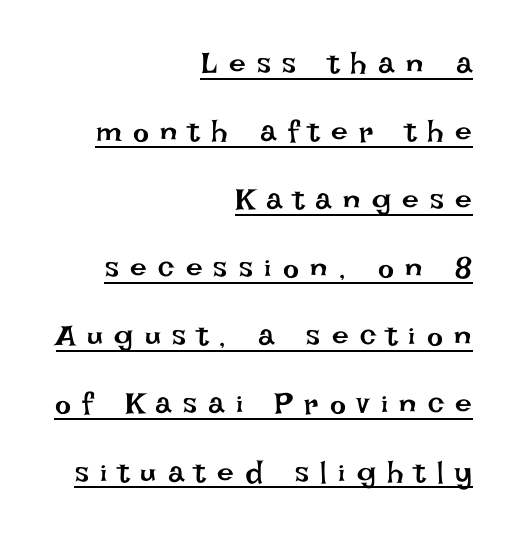
Q: Is the text bold? A: No.
Q: Is the text italic (slanted)? A: No, it is upright.
Q: Is the text underlined? A: Yes.
Q: How is the paragraph aligned? A: Right-aligned.
Q: Is the spacing between letters normal or unusually wide? A: Unusually wide.
Q: Is the spacing between lines tight, normal or loose? A: Loose.
Q: Width (condensed, normal, or wide)? A: Normal.
Q: Stroke contrast? A: Low.
Q: x-height? A: Large.
Q: Monospaced? A: No.
